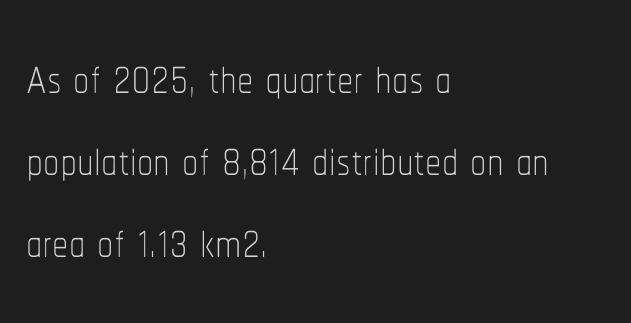
Descenders hang freely into open space. The strokes carry an ordinary text weight at most. This sample keeps an unexceptional amount of space between lines. These lines keep a tight, regular rhythm from letter to letter. Varying glyph widths throughout — classic text-font behaviour. The lines are quadded left.
